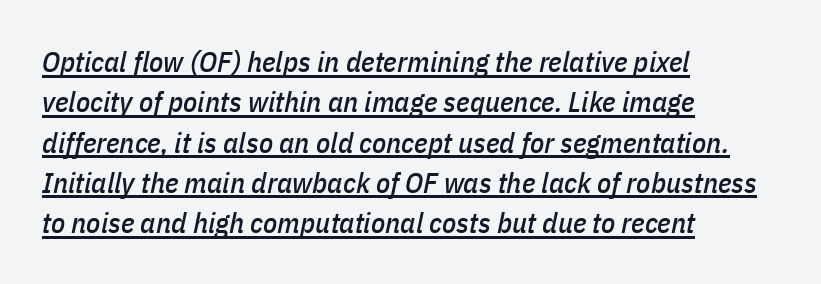
{"italic": "yes", "lean": "right", "slant_degrees": 11, "width": "condensed", "stroke_contrast": "low", "x_height": "medium", "monospaced": "no", "underline": "yes", "align": "left", "line_spacing": "normal", "line_spacing_ratio": 1.39, "letter_spacing": "normal", "letter_spacing_em": 0.0, "glyph_px": 29}
